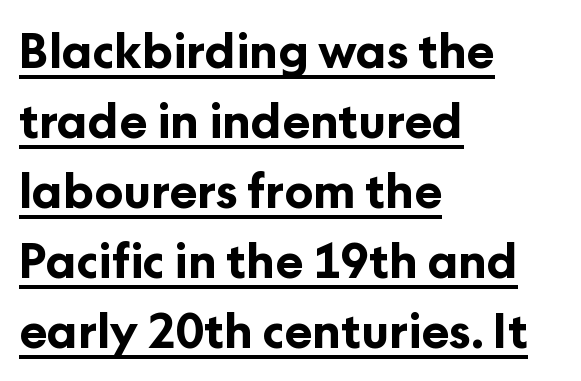
Q: Is the text bold? A: Yes.
Q: Is the text italic (slanted)? A: No, it is upright.
Q: Is the typeface a serif or a sans-serif typeface? A: Sans-serif.
Q: Is the text underlined? A: Yes.
Q: How is the paragraph aligned? A: Left-aligned.
Q: Is the spacing between letters normal or unusually wide? A: Normal.
Q: Is the spacing between lines tight, normal or loose? A: Normal.
Q: Width (condensed, normal, or wide)? A: Normal.
Q: Stroke contrast? A: Low.
Q: x-height? A: Medium.
Q: Monospaced? A: No.
